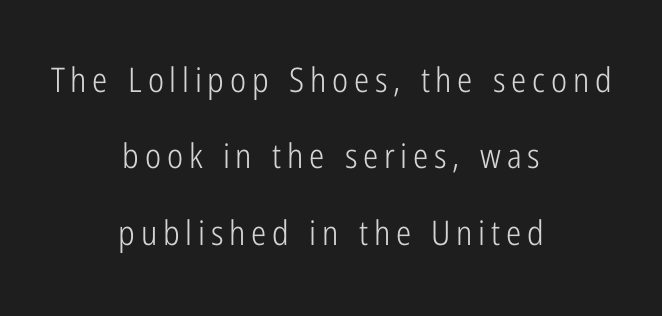
Unbolded letterforms with no extra heft. The vertical gap from one line to the next is large. The letters carry no serifs — their stems end cleanly without finishing strokes. The whitespace from short lines is split evenly between both sides. Bare-footed words on every line.
